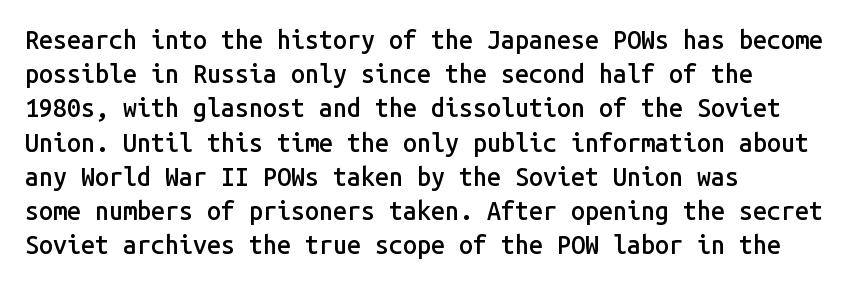
Compared with typical body copy, the letter spacing here is the same. Words float on clear page, feet unadorned. This is the regular roman posture of the typeface. The strokes are fattened partway — semibold, not bold.
